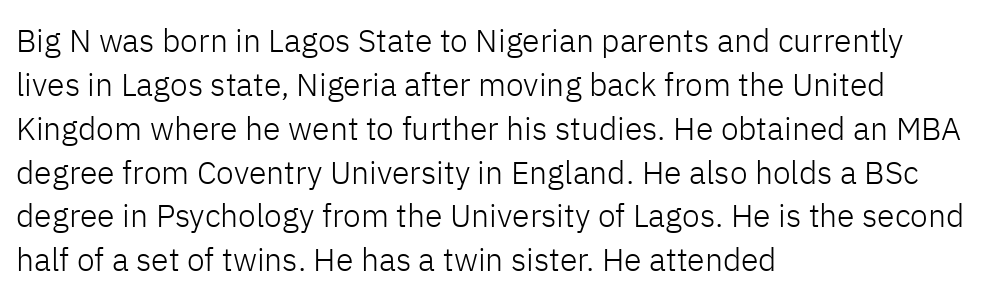
{"serif": "no", "italic": "no", "bold": "no", "weight": "light", "width": "normal", "stroke_contrast": "low", "x_height": "medium", "monospaced": "no", "underline": "no", "align": "left", "line_spacing": "normal", "line_spacing_ratio": 1.37, "letter_spacing": "normal", "letter_spacing_em": 0.0, "glyph_px": 32}
